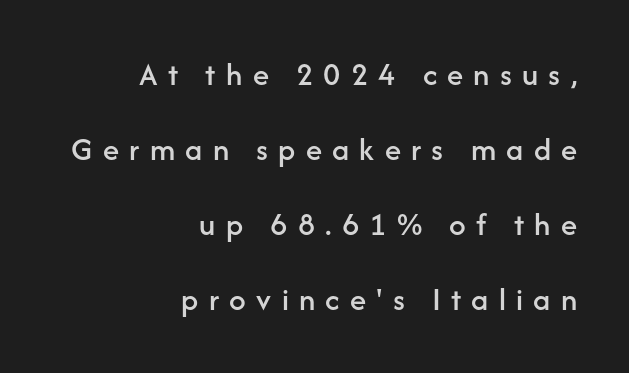
Is there much room between lines? Yes — plenty of vertical air separates them. Line endings align vertically; line beginnings do not. Type style note: lacks serifs. Ordinary non-slanted type is in use.
